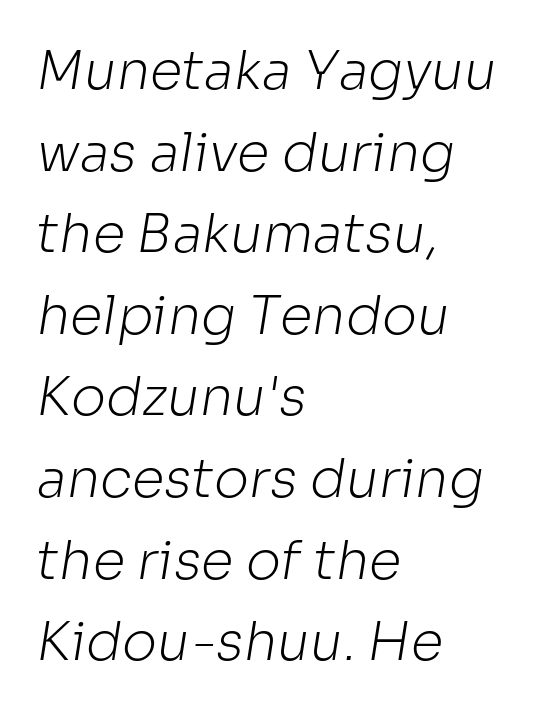
{"serif": "no", "bold": "no", "weight": "light", "width": "normal", "stroke_contrast": "low", "x_height": "medium", "monospaced": "no", "underline": "no", "align": "left", "line_spacing": "normal", "line_spacing_ratio": 1.54, "letter_spacing": "normal", "letter_spacing_em": 0.0, "glyph_px": 53}
